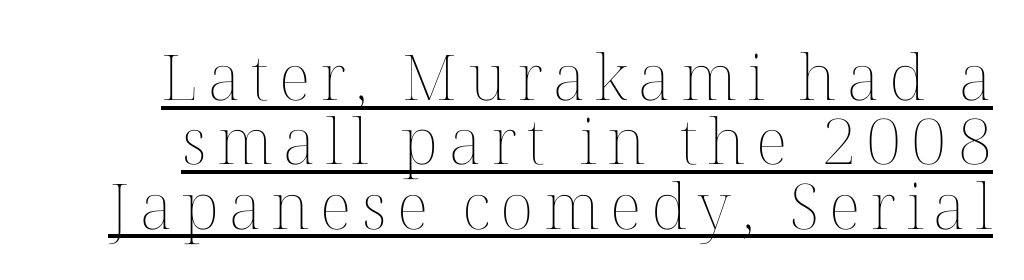
Q: Is the text bold? A: No.
Q: Is the text italic (slanted)? A: No, it is upright.
Q: Is the text underlined? A: Yes.
Q: Is the spacing between lines tight, normal or loose? A: Tight.
Q: Width (condensed, normal, or wide)? A: Normal.
Q: Stroke contrast? A: Medium.
Q: x-height? A: Medium.
Q: Monospaced? A: No.
